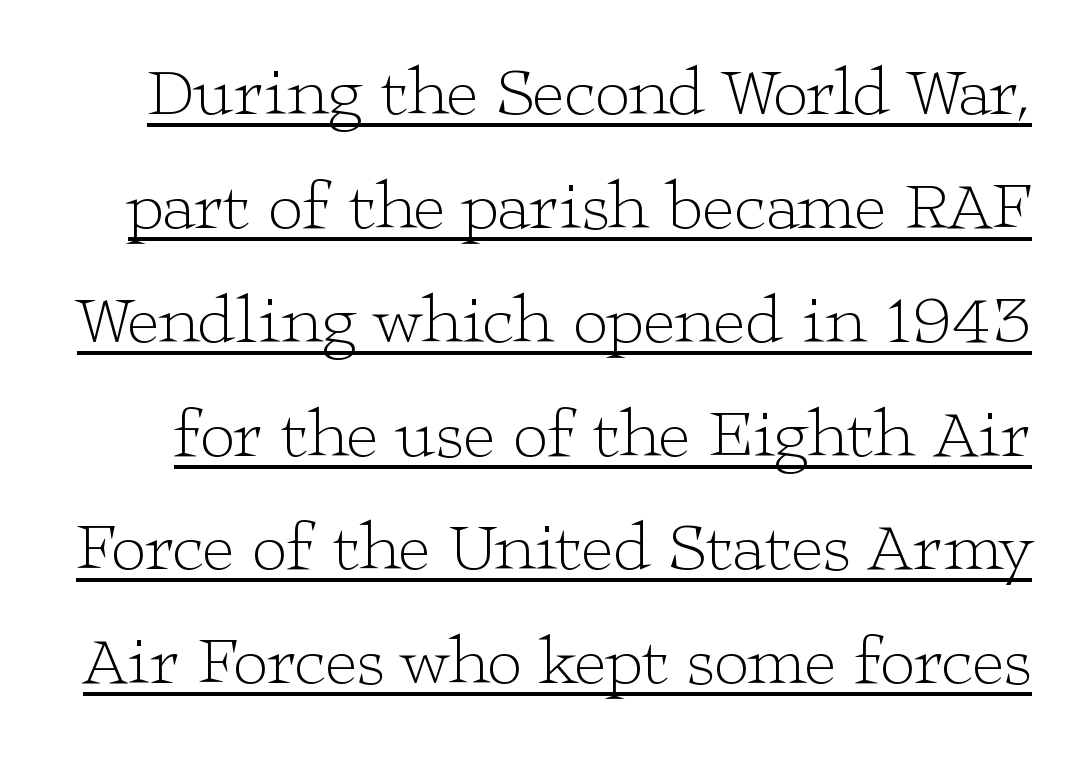
The image shows 69 px light, wide serif type, upright; set normal line spacing (1.65x), normal letter spacing, underlined; low stroke contrast and a medium x-height.
